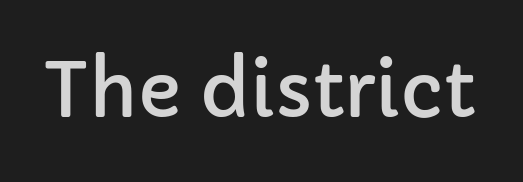
{"serif": "no", "italic": "no", "width": "normal", "stroke_contrast": "low", "x_height": "medium", "monospaced": "no", "underline": "no", "letter_spacing": "normal", "letter_spacing_em": 0.0, "glyph_px": 75}
